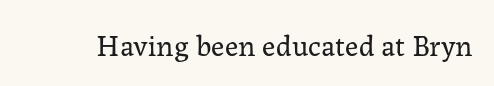
The image shows 30 px regular-weight serif type, upright; set normal letter spacing, not underlined; low stroke contrast and a medium x-height.
